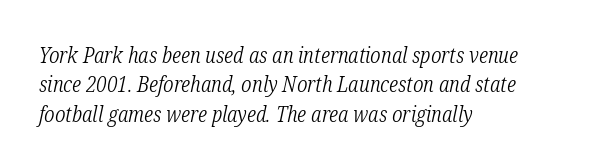
{"italic": "yes", "lean": "right", "slant_degrees": 12, "bold": "no", "underline": "no", "align": "left", "line_spacing": "normal", "line_spacing_ratio": 1.33, "letter_spacing": "normal", "letter_spacing_em": 0.0, "glyph_px": 22}
